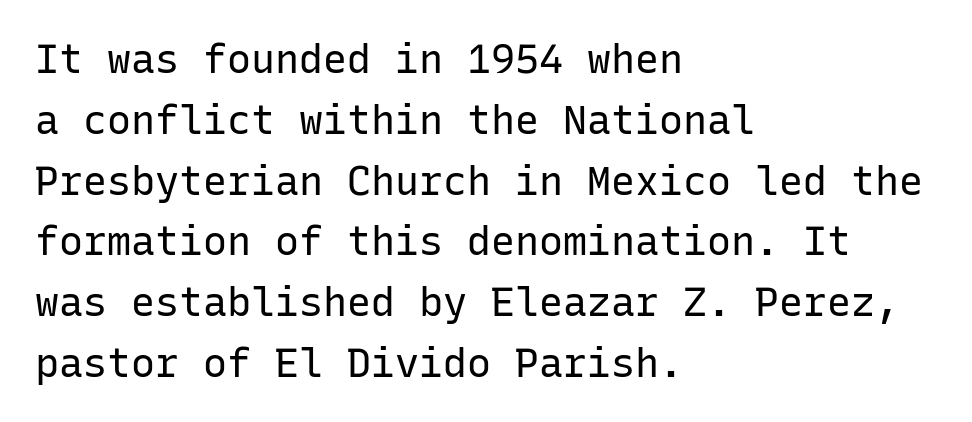
{"serif": "no", "italic": "no", "bold": "no", "weight": "regular", "width": "normal", "stroke_contrast": "low", "x_height": "medium", "monospaced": "yes", "underline": "no", "align": "left", "line_spacing": "normal", "line_spacing_ratio": 1.52, "letter_spacing": "normal", "letter_spacing_em": 0.0, "glyph_px": 40}
